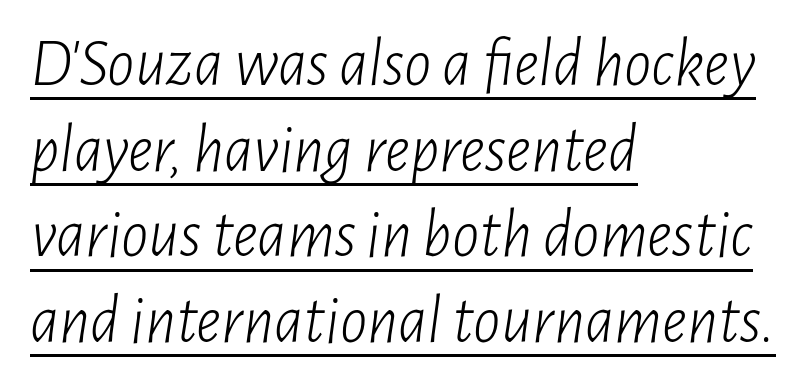
Compared with a typical body face, this is equally light or lighter still. Compared with undecorated copy, this sample adds a rule below the words. You could not count columns in this text — the font is proportionally spaced. The gaps between neighbouring characters are ordinary and unremarkable. Where is the straight margin? On the left. Slanted lettering throughout.
